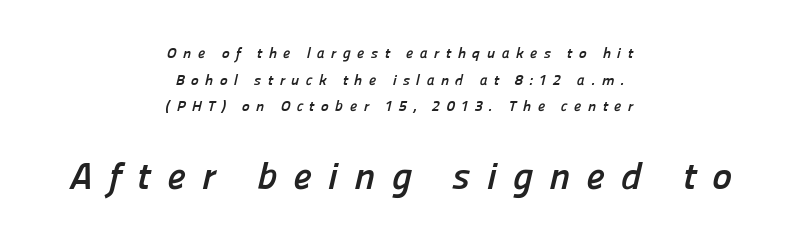
Q: Is the text bold? A: Yes.
Q: Is the typeface a serif or a sans-serif typeface? A: Sans-serif.
Q: Is the text underlined? A: No.
Q: How is the paragraph aligned? A: Centered.
Q: Is the spacing between letters normal or unusually wide? A: Unusually wide.
Q: Which block of text is set in a larger size, the first (top) or the second (bottom)? A: The second (bottom) one.
Q: Width (condensed, normal, or wide)? A: Normal.
Q: Stroke contrast? A: Low.
Q: x-height? A: Medium.
Q: Monospaced? A: No.
